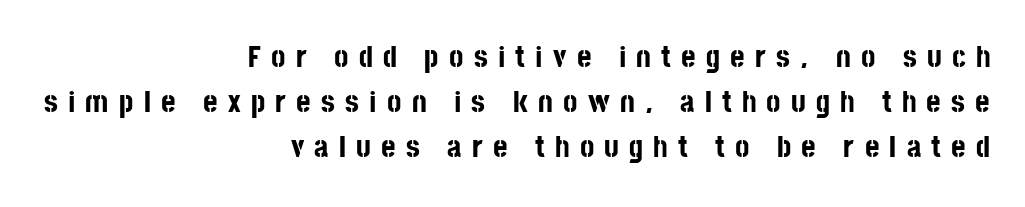
{"serif": "no", "italic": "no", "bold": "yes", "weight": "bold", "width": "condensed", "stroke_contrast": "low", "x_height": "large", "monospaced": "no", "underline": "no", "align": "right", "line_spacing": "normal", "line_spacing_ratio": 1.45, "letter_spacing": "wide", "letter_spacing_em": 0.33, "glyph_px": 31}
